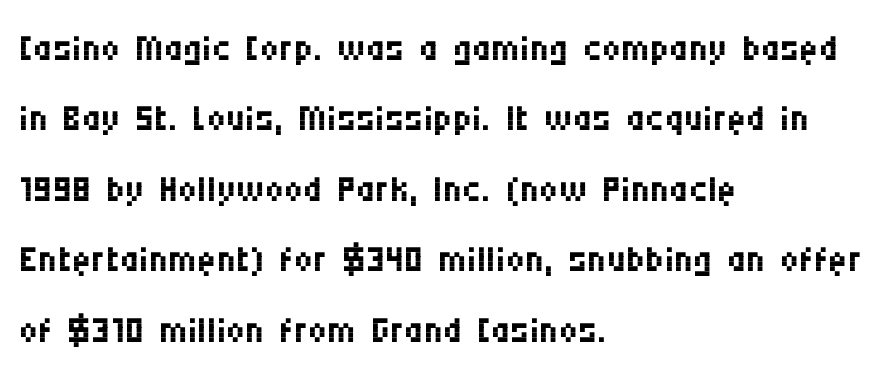
Q: Is the text bold? A: No.
Q: Is the text italic (slanted)? A: No, it is upright.
Q: Is the typeface a serif or a sans-serif typeface? A: Sans-serif.
Q: Is the text underlined? A: No.
Q: How is the paragraph aligned? A: Left-aligned.
Q: Is the spacing between letters normal or unusually wide? A: Normal.
Q: Is the spacing between lines tight, normal or loose? A: Normal.
Q: Width (condensed, normal, or wide)? A: Condensed.
Q: Stroke contrast? A: Medium.
Q: x-height? A: Large.
Q: Monospaced? A: No.
